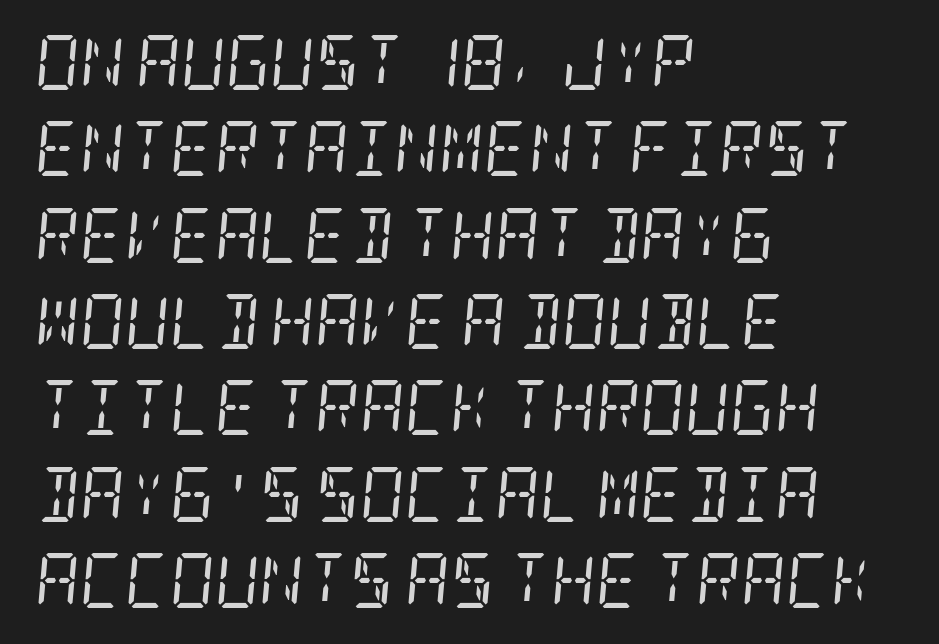
Caption: standard tracking, unaltered. Descender tails drop into unmarked territory. Does the leading feel generous? No, just average. This is oblique type, the kind used for emphasis or titles.
